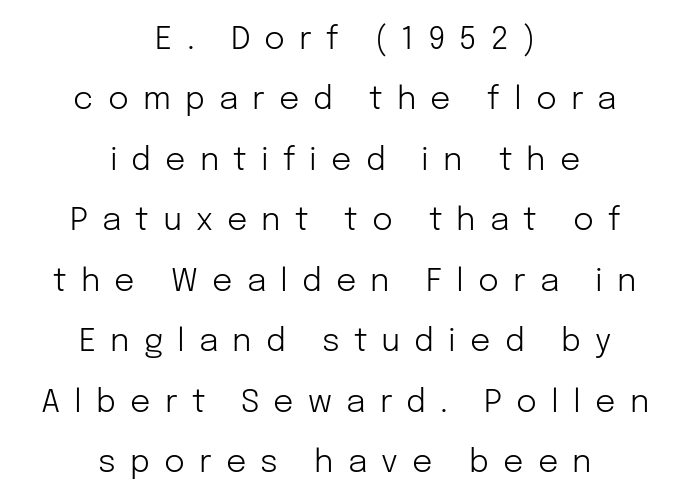
The image shows 32 px light sans-serif type, upright; set centered, line spacing 1.89x, unusually wide letter spacing (+0.44 em), not underlined; low stroke contrast and a medium x-height.
